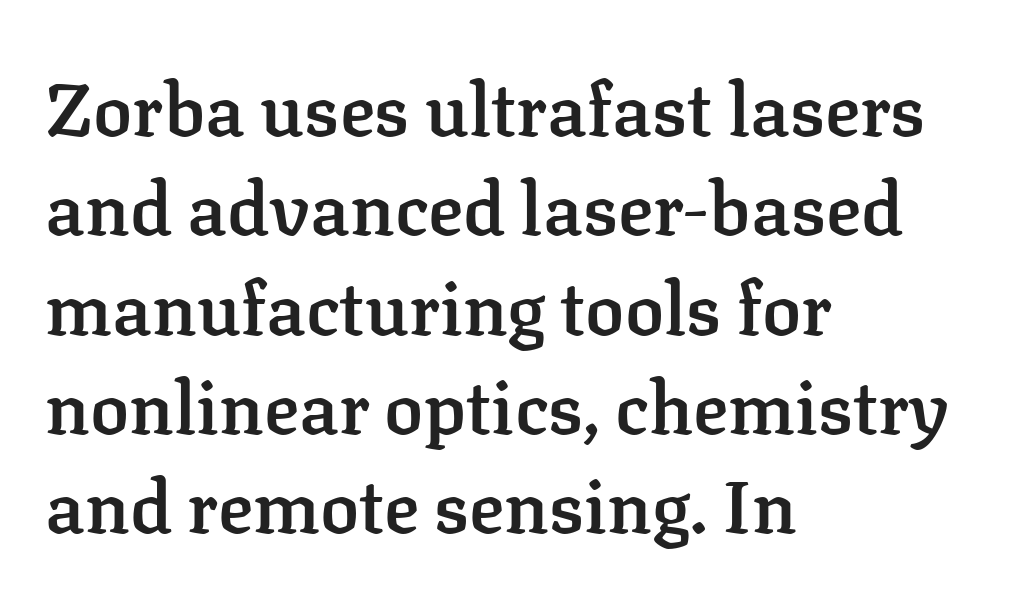
{"serif": "yes", "italic": "no", "bold": "semi", "weight": "semibold", "width": "normal", "stroke_contrast": "low", "x_height": "medium", "monospaced": "no", "underline": "no", "align": "left", "line_spacing": "normal", "line_spacing_ratio": 1.36, "letter_spacing": "normal", "letter_spacing_em": 0.0, "glyph_px": 73}
